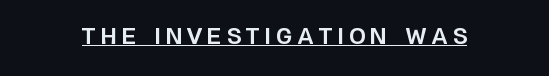
The image shows 21 px bold type, upright; set unusually wide letter spacing (+0.25 em), underlined.
